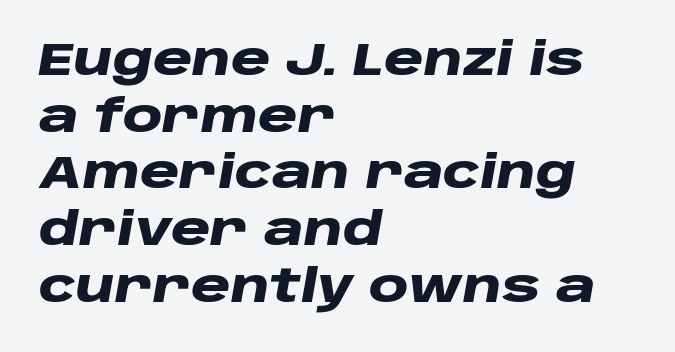
{"italic": "yes", "lean": "right", "slant_degrees": 10, "bold": "yes", "weight": "heavy", "width": "wide", "stroke_contrast": "low", "x_height": "large", "monospaced": "no", "underline": "no", "align": "left", "line_spacing": "normal", "line_spacing_ratio": 1.26, "letter_spacing": "normal", "letter_spacing_em": 0.0, "glyph_px": 45}
